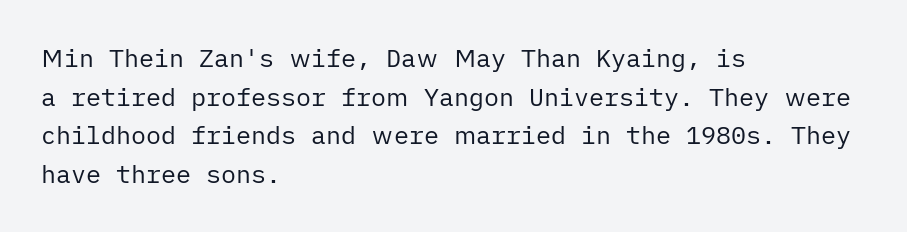
{"italic": "no", "bold": "no", "underline": "no", "align": "left", "line_spacing": "normal", "line_spacing_ratio": 1.55, "letter_spacing": "normal", "letter_spacing_em": 0.0, "glyph_px": 25}
